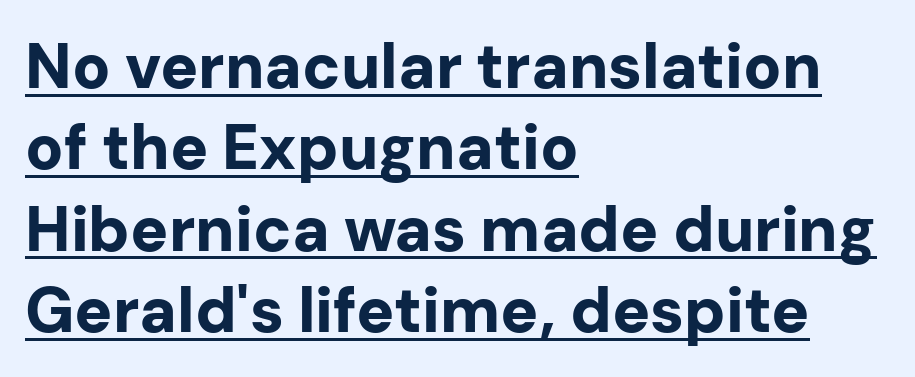
The image shows 63 px bold sans-serif type, upright; set left-aligned, normal line spacing (1.29x), normal letter spacing, underlined; low stroke contrast and a medium x-height.
